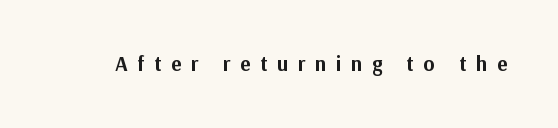
{"italic": "no", "bold": "yes", "underline": "no", "letter_spacing": "wide", "letter_spacing_em": 0.46, "glyph_px": 21}
